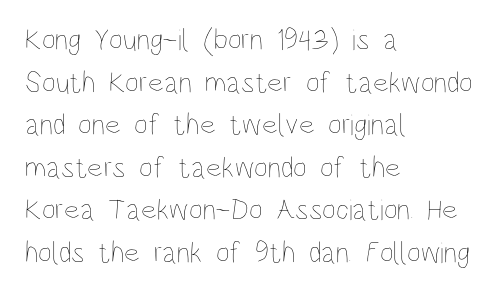
The rag falls on the right side of this text block. Counters stay open thanks to moderate or lighter strokes. Note the varied advance widths — an 'i' is clearly narrower than an 'm'. Beneath every word, the page is bare. These lines keep a tight, regular rhythm from letter to letter. A typesetter would mark this as roman, not italic.
